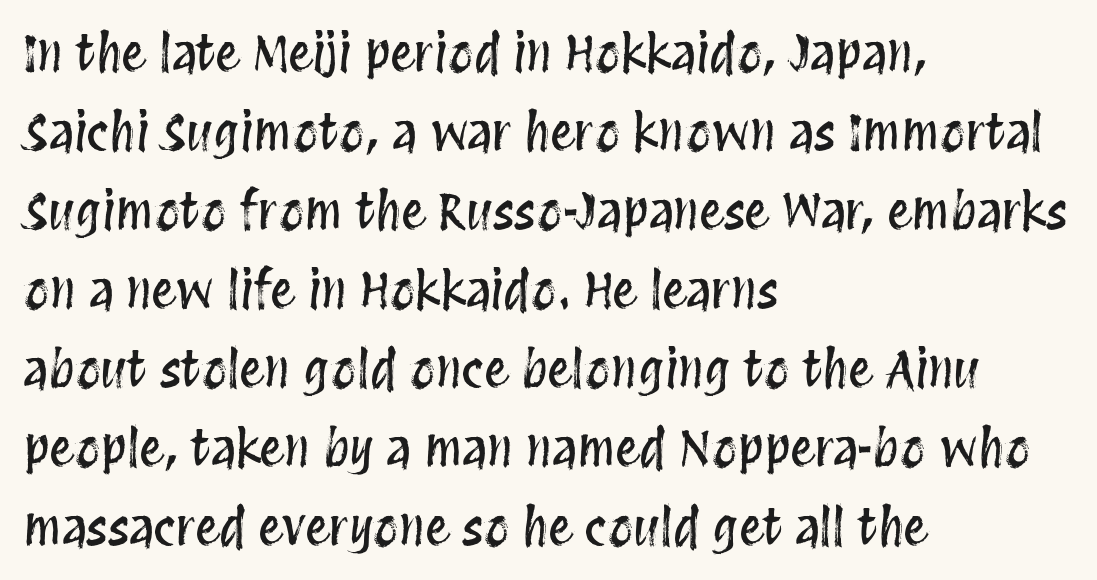
The image shows 50 px condensed type, upright; set left-aligned, normal line spacing (1.58x), normal letter spacing, not underlined; medium stroke contrast and a large x-height.
